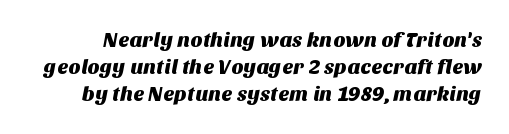
The image shows 21 px text type; set normal line spacing (1.28x), normal letter spacing, not underlined.
